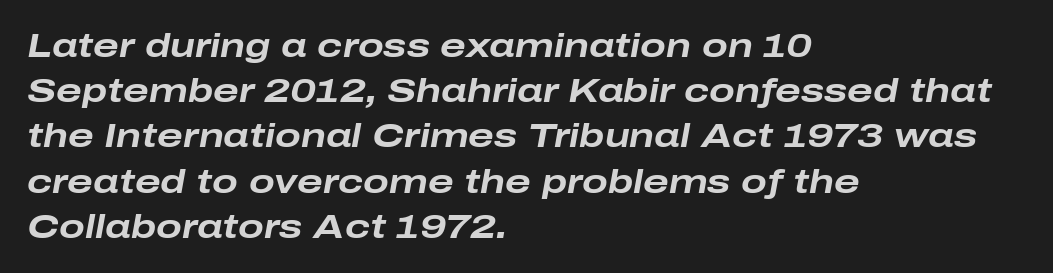
{"italic": "yes", "lean": "right", "slant_degrees": 10, "bold": "yes", "weight": "bold", "width": "wide", "stroke_contrast": "low", "x_height": "medium", "monospaced": "no", "underline": "no", "align": "left", "line_spacing": "normal", "line_spacing_ratio": 1.33, "letter_spacing": "normal", "letter_spacing_em": 0.0, "glyph_px": 34}
